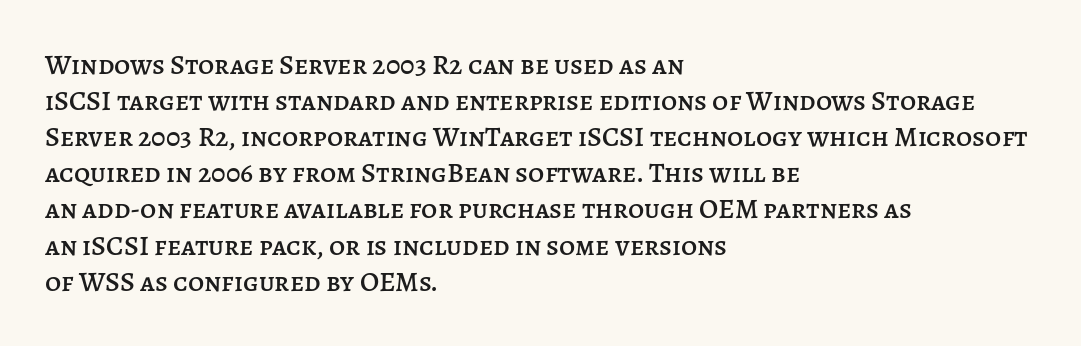
The image shows 28 px text type, upright; set left-aligned, normal line spacing (1.29x), normal letter spacing, not underlined; low stroke contrast and a large x-height.
